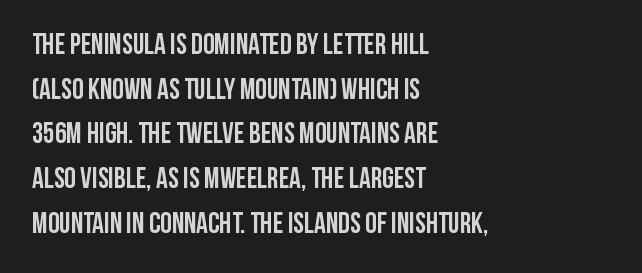
Q: Is the text bold? A: Yes.
Q: Is the text italic (slanted)? A: No, it is upright.
Q: Is the typeface a serif or a sans-serif typeface? A: Sans-serif.
Q: Is the text underlined? A: No.
Q: How is the paragraph aligned? A: Left-aligned.
Q: Is the spacing between letters normal or unusually wide? A: Normal.
Q: Is the spacing between lines tight, normal or loose? A: Normal.
Q: Width (condensed, normal, or wide)? A: Condensed.
Q: Stroke contrast? A: Low.
Q: x-height? A: Large.
Q: Monospaced? A: No.
